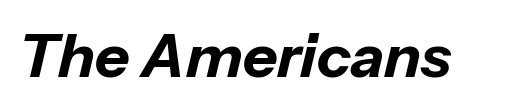
Check under the words: just untouched page. Italic? Definitely — the glyphs are oblique. These words are printed bold, with thick strokes throughout. The letters advance in unequal steps, a hallmark of proportional type. Does extra space separate the letters? No, they use regular spacing.
